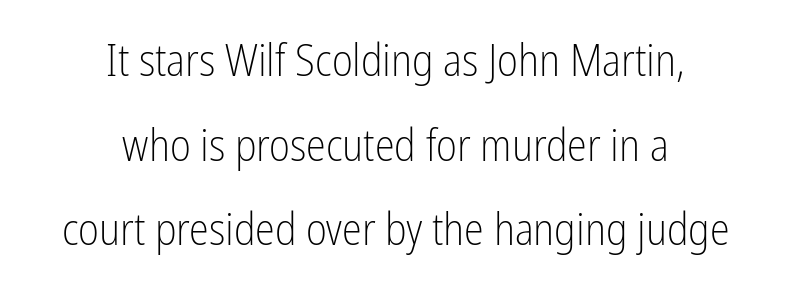
The image shows 45 px light, condensed sans-serif type, upright; set centered, line spacing 1.88x, normal letter spacing, not underlined; low stroke contrast and a medium x-height.
